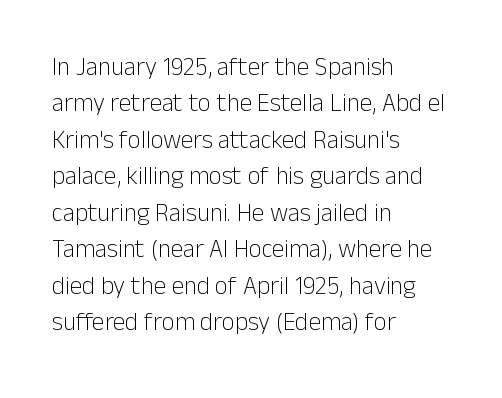
The image shows 25 px text type, upright; set left-aligned, normal line spacing (1.46x), normal letter spacing, not underlined.
